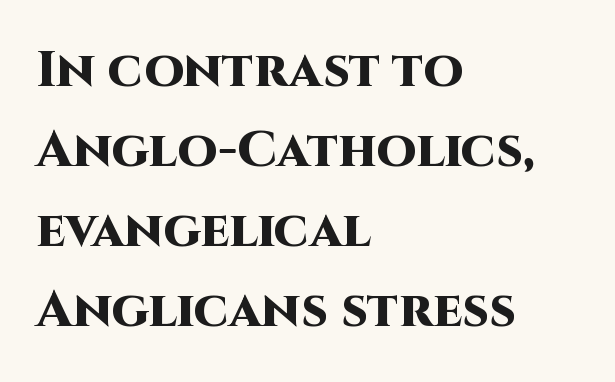
The image shows 51 px heavy sans-serif type, upright; set left-aligned, normal line spacing (1.57x), normal letter spacing, not underlined; high stroke contrast and a large x-height.
